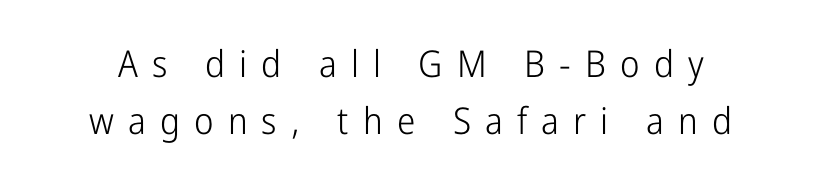
Q: Is the text bold? A: No.
Q: Is the text italic (slanted)? A: No, it is upright.
Q: Is the typeface a serif or a sans-serif typeface? A: Sans-serif.
Q: Is the text underlined? A: No.
Q: Is the spacing between letters normal or unusually wide? A: Unusually wide.
Q: Is the spacing between lines tight, normal or loose? A: Normal.
Q: Width (condensed, normal, or wide)? A: Condensed.
Q: Stroke contrast? A: Low.
Q: x-height? A: Medium.
Q: Monospaced? A: No.
